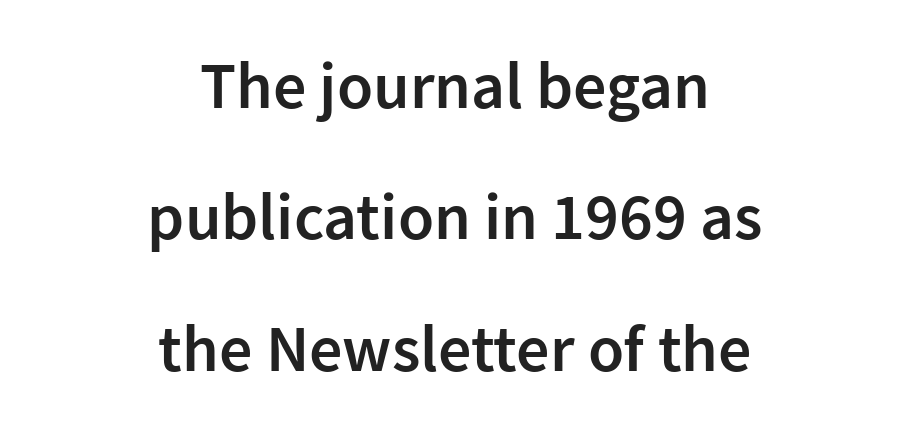
The image shows 66 px semibold sans-serif type, upright; set centered, loose line spacing (1.99x), normal letter spacing, not underlined; low stroke contrast and a medium x-height.
